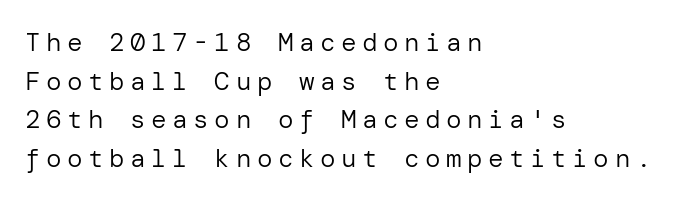
The tracking reads as deliberately expanded to a designer's eye. The lettering stays uniformly vertical, giving the passage a roman look. A classic flush-left, rag-right setting is used for this passage. Glance below the letters and you will spot only blank space. A light-to-regular cut is what we see here. Regular leading.
